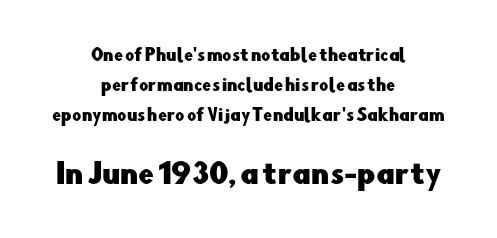
{"serif": "no", "italic": "no", "width": "normal", "stroke_contrast": "low", "x_height": "small", "monospaced": "no", "underline": "no", "align": "center", "line_spacing_ratio": 1.88, "letter_spacing": "normal", "letter_spacing_em": 0.0, "larger_block": "second", "size_ratio": 1.75, "glyph_px": 28}
